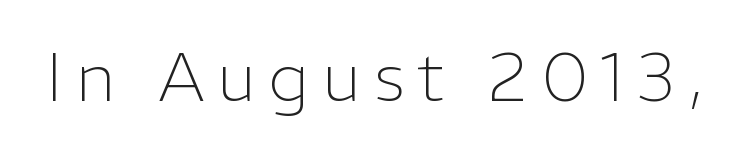
{"serif": "no", "italic": "no", "bold": "no", "weight": "light", "width": "normal", "stroke_contrast": "low", "x_height": "medium", "monospaced": "no", "underline": "no", "glyph_px": 69}
